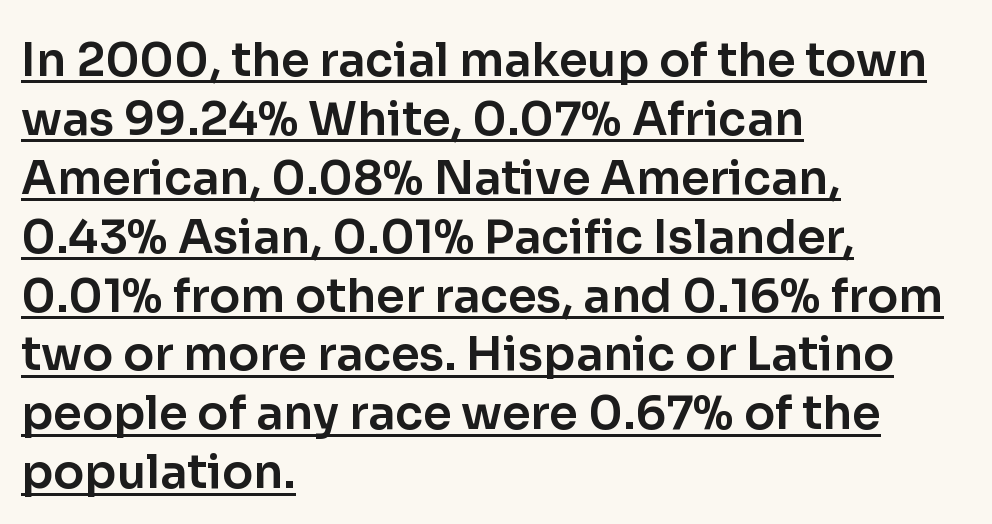
The image shows 46 px sans-serif type, upright; set left-aligned, normal line spacing (1.28x), normal letter spacing, underlined; low stroke contrast and a medium x-height.
